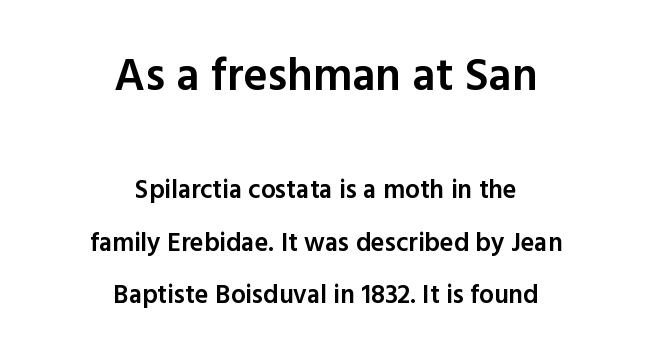
Alignment: centered. You get the large type first, then a drop to smaller type. Summary of vertical rhythm: relaxed, with wide interline spacing. Check where the strokes stop: nothing finishes them off — pure sans. Anything drawn beneath the words? Only blank space. This rendering leaves character spacing at its baseline value.
